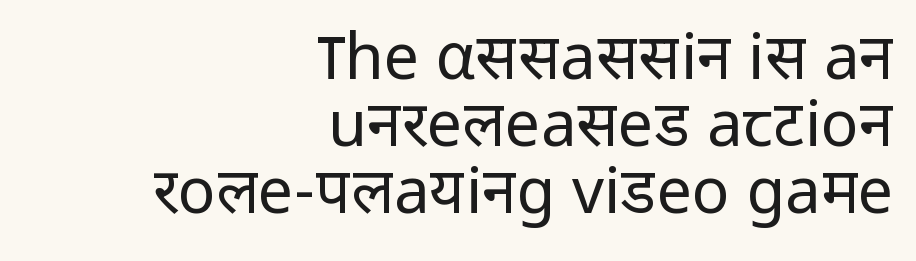
{"serif": "no", "italic": "no", "bold": "no", "weight": "regular", "width": "normal", "stroke_contrast": "low", "x_height": "medium", "monospaced": "no", "underline": "no", "align": "right", "line_spacing": "tight", "line_spacing_ratio": 1.06, "letter_spacing": "normal", "letter_spacing_em": 0.0, "glyph_px": 63}
